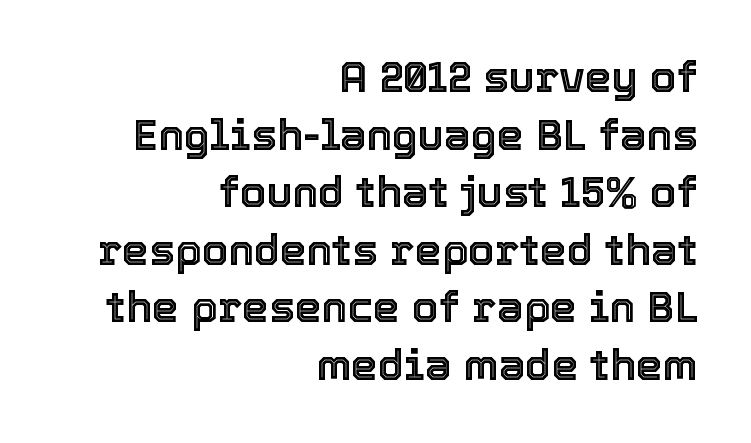
{"italic": "no", "width": "normal", "x_height": "medium", "monospaced": "no", "underline": "no", "align": "right", "line_spacing": "normal", "line_spacing_ratio": 1.34, "letter_spacing": "normal", "letter_spacing_em": 0.0, "glyph_px": 43}
